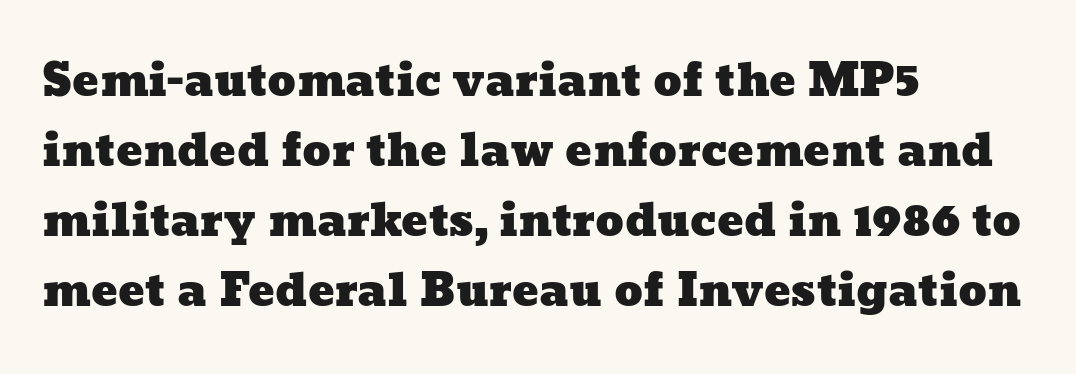
{"width": "wide", "stroke_contrast": "low", "x_height": "medium", "monospaced": "no", "underline": "no", "align": "left", "line_spacing": "normal", "line_spacing_ratio": 1.59, "letter_spacing": "normal", "letter_spacing_em": 0.0, "glyph_px": 44}
